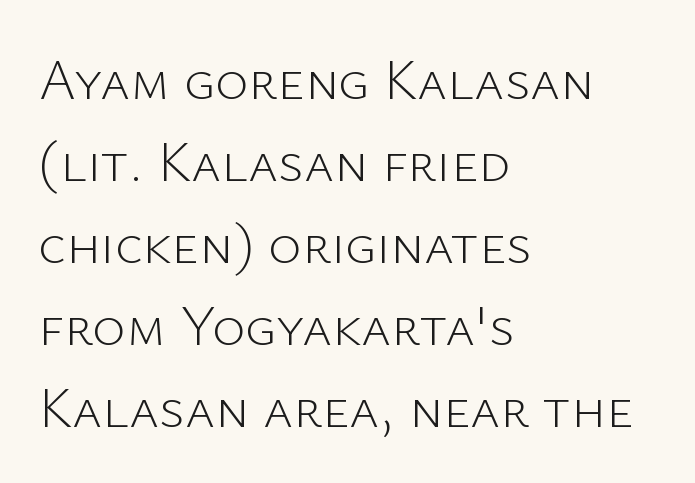
No chunkiness to these letters — they're not bold. One-word summary of the alignment: left. Do the characters align in a grid? No, the font is proportional. No extra tracking has been applied to these lines.
